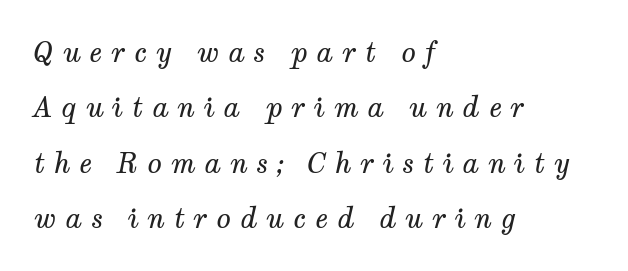
The paragraph has a hard left edge and a soft right edge. The cut favours lightness, reaching ordinary text weight at its darkest. Successive baselines arrive slowly, with a big drop between each. Compared with ordinary roman type, these characters are visibly tilted. The space beneath each line is pristine and unruled.
